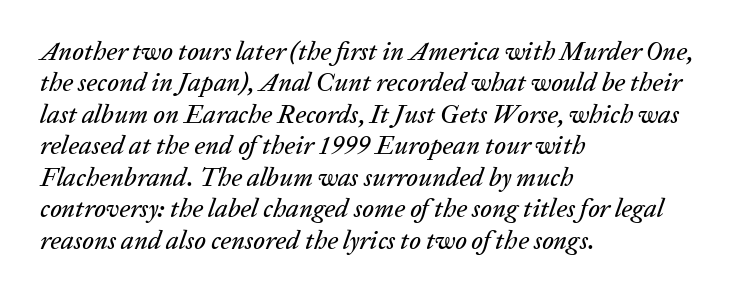
The image shows 26 px text type, italic (leaning right); set left-aligned, line spacing 1.21x, normal letter spacing, not underlined.
